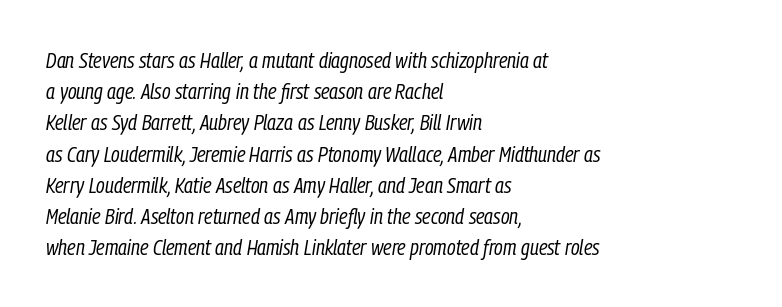
{"italic": "yes", "lean": "right", "slant_degrees": 9, "bold": "no", "underline": "no", "align": "left", "line_spacing": "normal", "line_spacing_ratio": 1.42, "letter_spacing": "normal", "letter_spacing_em": 0.0, "glyph_px": 22}
